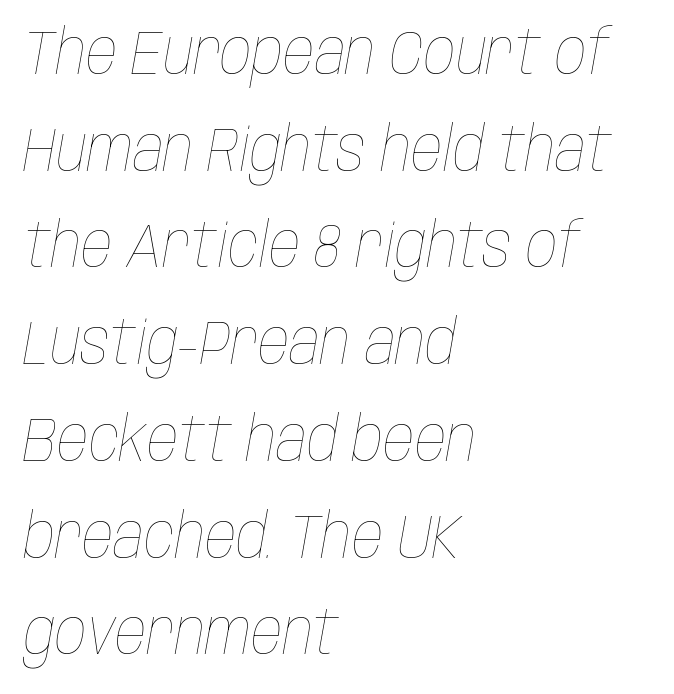
Q: Is the text bold? A: No.
Q: Is the text italic (slanted)? A: Yes, it leans right by about 10 degrees.
Q: Is the text underlined? A: No.
Q: How is the paragraph aligned? A: Left-aligned.
Q: Is the spacing between letters normal or unusually wide? A: Normal.
Q: Is the spacing between lines tight, normal or loose? A: Normal.
Q: Width (condensed, normal, or wide)? A: Condensed.
Q: Stroke contrast? A: Low.
Q: x-height? A: Large.
Q: Monospaced? A: No.
